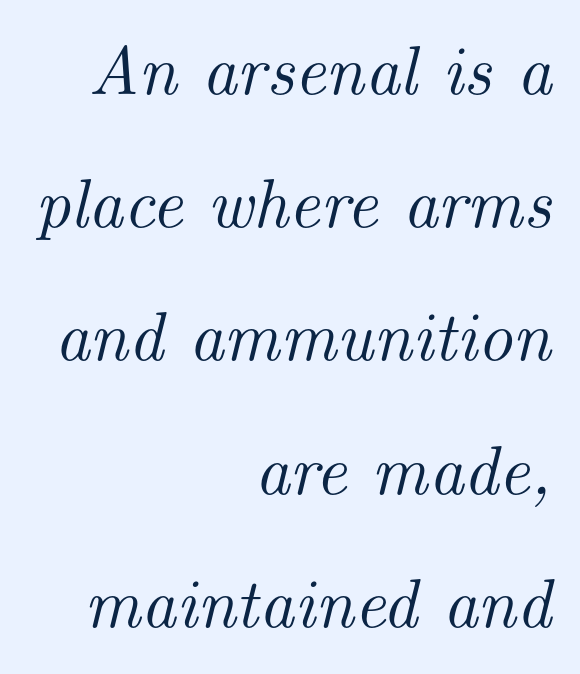
The image shows 69 px serif type, italic (leaning right); set right-aligned, loose line spacing (1.93x), normal letter spacing, not underlined; medium stroke contrast and a small x-height.
